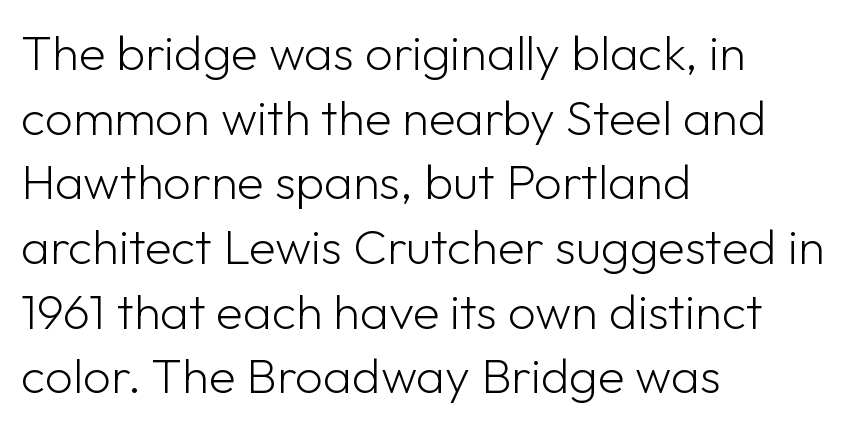
The image shows 49 px light sans-serif type, upright; set left-aligned, normal line spacing (1.32x), normal letter spacing, not underlined; low stroke contrast and a medium x-height.
